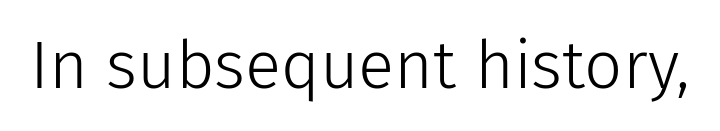
The font is comparable to plain body text, perhaps lighter. Underline: absent. A sans-serif font was chosen for this passage. This is the regular roman posture of the typeface.
